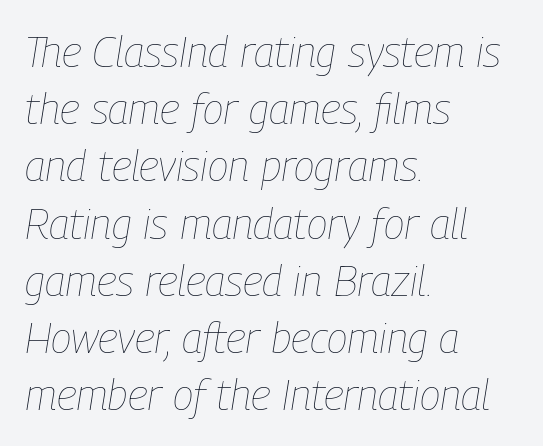
The image shows 43 px thin, condensed type, italic (leaning right); set left-aligned, normal line spacing (1.33x), normal letter spacing, not underlined; low stroke contrast and a medium x-height.
